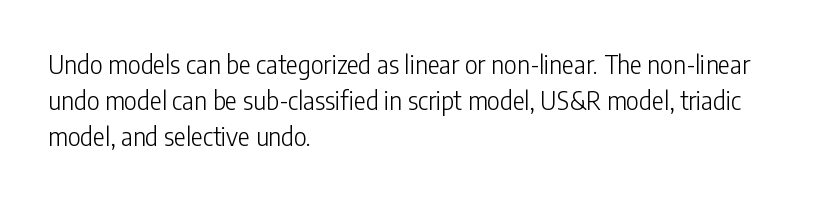
The cut favours lightness, reaching ordinary text weight at its darkest. Left-aligned paragraph, ragged on the right. There is no visible air inserted between adjacent glyphs. Has an underline been added? It has not. Upright lettering throughout. Leading matches the norm, producing a regular column.
